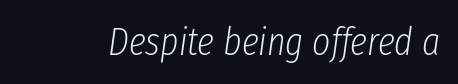
The image shows 39 px light, condensed type, italic (leaning right); set normal letter spacing, not underlined; low stroke contrast and a medium x-height.
